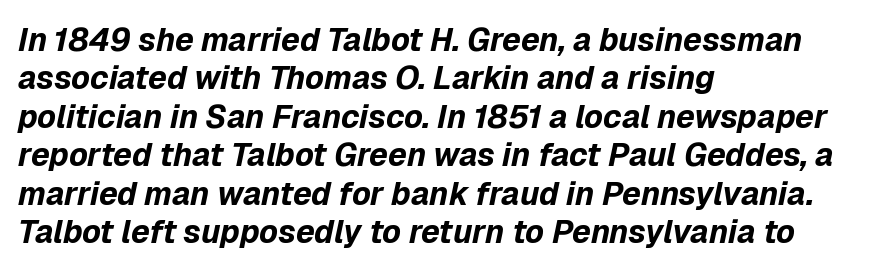
The image shows 32 px bold type, italic (leaning right); set left-aligned, line spacing 1.2x, normal letter spacing, not underlined; low stroke contrast and a medium x-height.
